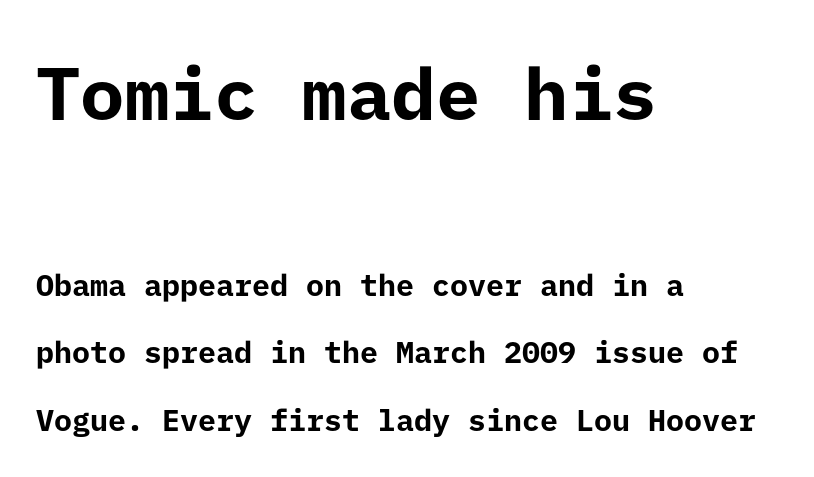
The image shows 74 px bold sans-serif type, upright; set left-aligned, loose line spacing (2.25x), normal letter spacing, not underlined; the first (top) block is 2.47x larger; low stroke contrast and a medium x-height.
